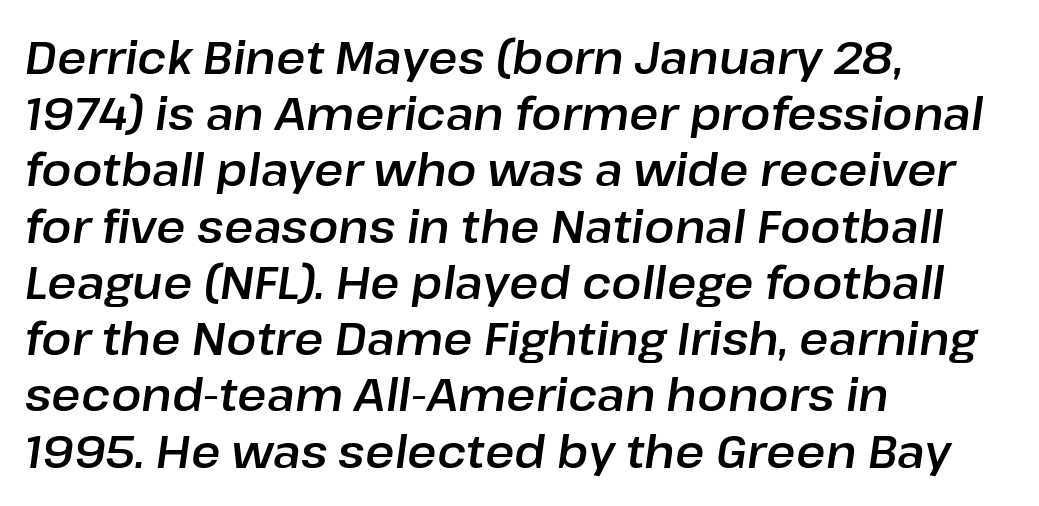
{"italic": "yes", "lean": "right", "slant_degrees": 8, "width": "normal", "stroke_contrast": "low", "x_height": "medium", "monospaced": "no", "underline": "no", "align": "left", "line_spacing": "normal", "line_spacing_ratio": 1.25, "letter_spacing": "normal", "letter_spacing_em": 0.0, "glyph_px": 45}
